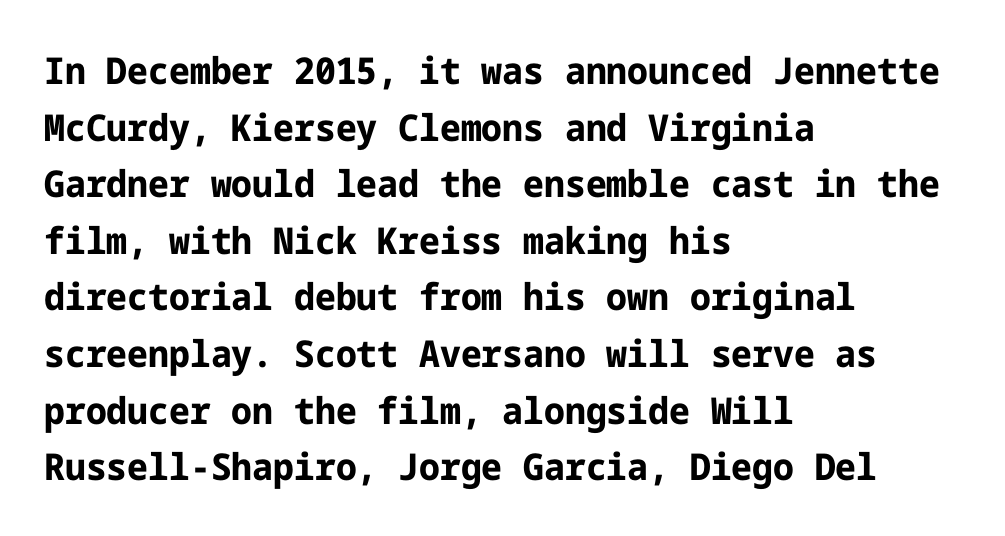
Heft: maximum for text — a bold. Serifs: no, the terminals of the letterforms are clean. Posture: vertical. A classic flush-left, rag-right setting is used for this passage. Unmarked baselines from the first word to the last.
